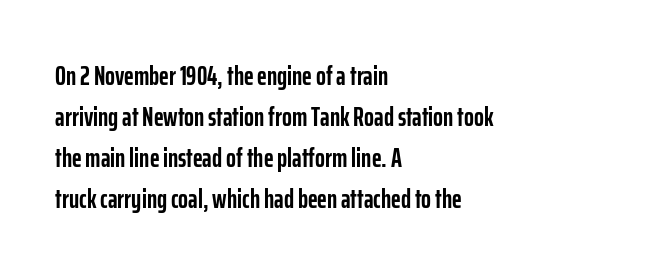
The image shows 26 px bold type, upright; set left-aligned, normal line spacing (1.58x), normal letter spacing, not underlined.
